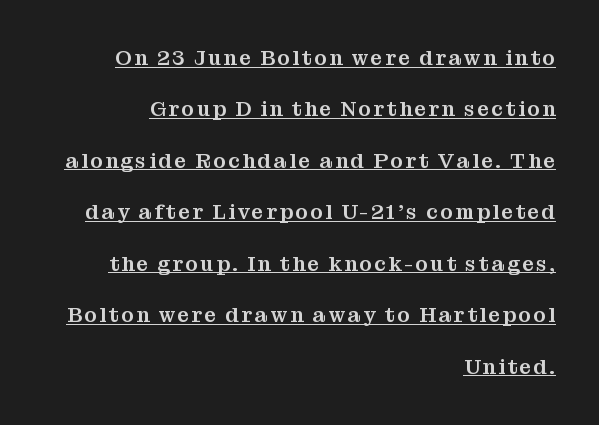
{"italic": "no", "underline": "yes", "align": "right", "line_spacing": "loose", "line_spacing_ratio": 2.45, "glyph_px": 21}
